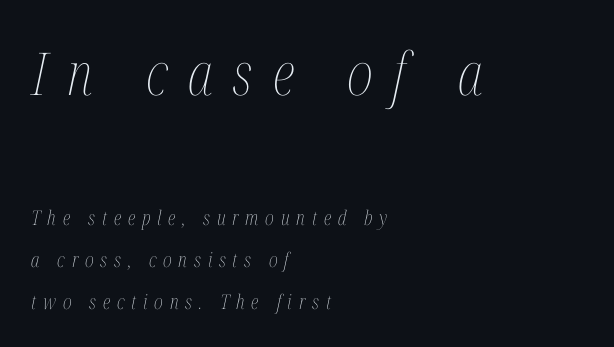
One-word summary of the alignment: left. Two sizes are in play, and the larger belongs to the first block. Has an underline been added? It has not. Looks like regular typesetting: each glyph gets only the width it needs. Is the type slanted? Yes — the strokes lean at a clear angle.
